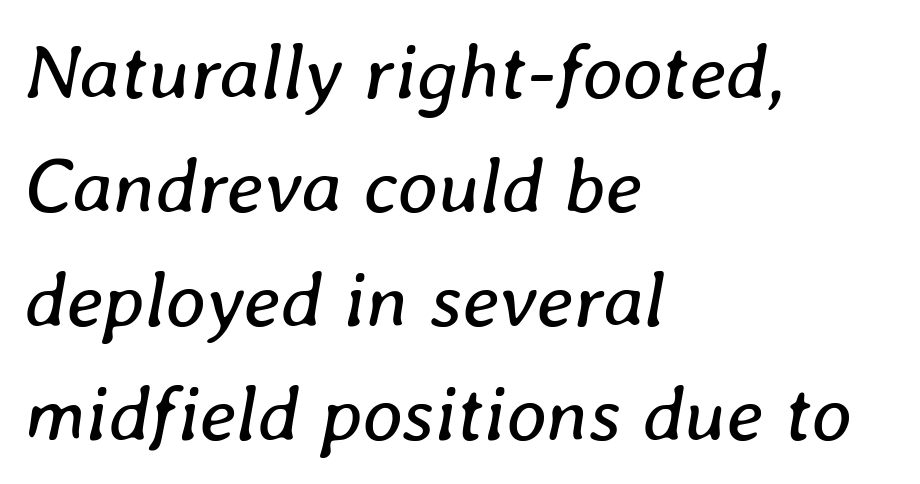
Q: Is the text bold? A: No.
Q: Is the text italic (slanted)? A: Yes, it leans right by about 8 degrees.
Q: Is the text underlined? A: No.
Q: How is the paragraph aligned? A: Left-aligned.
Q: Is the spacing between letters normal or unusually wide? A: Normal.
Q: Is the spacing between lines tight, normal or loose? A: Normal.
Q: Width (condensed, normal, or wide)? A: Normal.
Q: Stroke contrast? A: Low.
Q: x-height? A: Medium.
Q: Monospaced? A: No.
